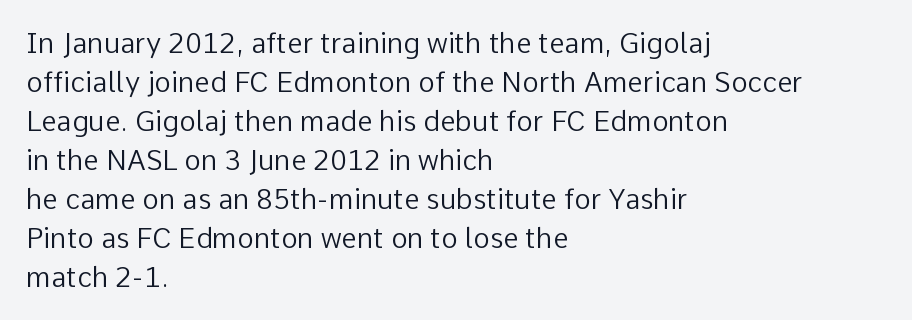
The image shows 28 px regular-weight sans-serif type, upright; set left-aligned, normal line spacing (1.39x), normal letter spacing, not underlined; low stroke contrast and a medium x-height.
